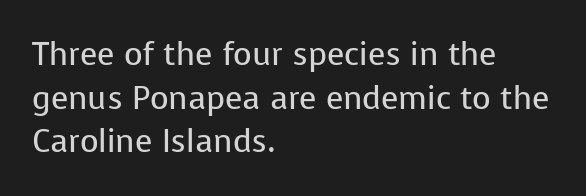
Q: Is the text bold? A: No.
Q: Is the text italic (slanted)? A: No, it is upright.
Q: Is the typeface a serif or a sans-serif typeface? A: Sans-serif.
Q: Is the text underlined? A: No.
Q: How is the paragraph aligned? A: Left-aligned.
Q: Is the spacing between letters normal or unusually wide? A: Normal.
Q: Is the spacing between lines tight, normal or loose? A: Normal.
Q: Width (condensed, normal, or wide)? A: Normal.
Q: Stroke contrast? A: Low.
Q: x-height? A: Medium.
Q: Monospaced? A: No.
